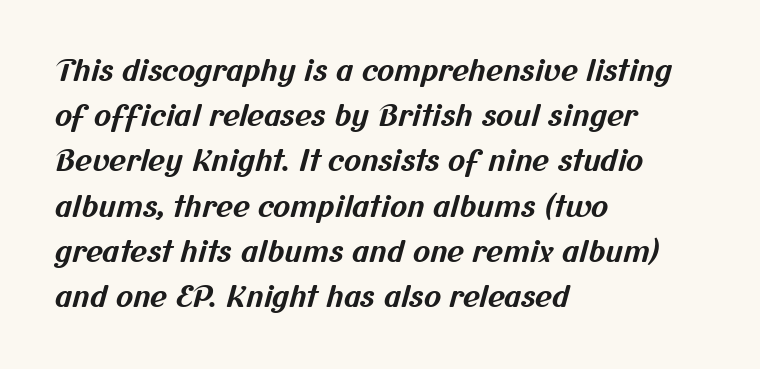
The string is rendered with underlining switched off. These lines keep a tight, regular rhythm from letter to letter. Typesetter's note: full bold, strokes at maximum text heaviness. The letters carry no serifs — their stems end cleanly without finishing strokes. The setting favours the left margin, as ordinary paragraphs usually do. Whoever set this chose a conventional vertical rhythm.
